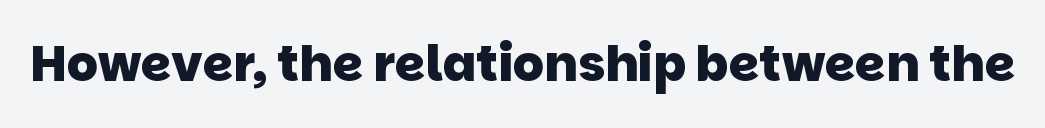
Q: Is the text bold? A: Yes.
Q: Is the typeface a serif or a sans-serif typeface? A: Sans-serif.
Q: Is the text underlined? A: No.
Q: Is the spacing between letters normal or unusually wide? A: Normal.
Q: Width (condensed, normal, or wide)? A: Normal.
Q: Stroke contrast? A: Low.
Q: x-height? A: Large.
Q: Monospaced? A: No.
